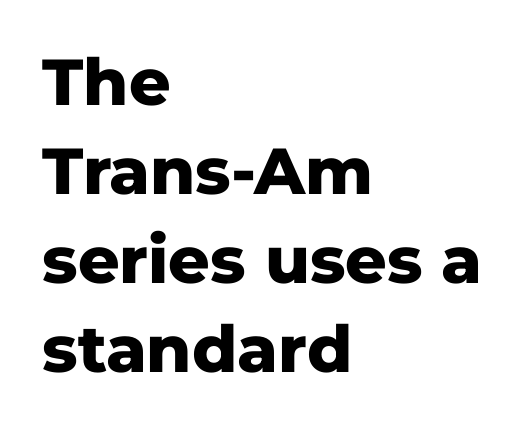
Q: Is the text bold? A: Yes.
Q: Is the text italic (slanted)? A: No, it is upright.
Q: Is the typeface a serif or a sans-serif typeface? A: Sans-serif.
Q: Is the text underlined? A: No.
Q: How is the paragraph aligned? A: Left-aligned.
Q: Is the spacing between letters normal or unusually wide? A: Normal.
Q: Is the spacing between lines tight, normal or loose? A: Normal.
Q: Width (condensed, normal, or wide)? A: Normal.
Q: Stroke contrast? A: Low.
Q: x-height? A: Medium.
Q: Monospaced? A: No.
